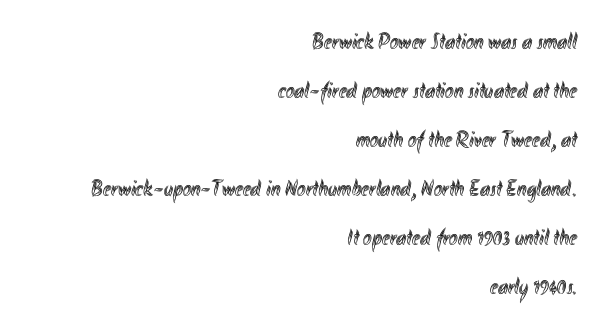
Q: Is the text italic (slanted)? A: Yes.
Q: Is the text underlined? A: No.
Q: How is the paragraph aligned? A: Right-aligned.
Q: Is the spacing between letters normal or unusually wide? A: Normal.
Q: Is the spacing between lines tight, normal or loose? A: Loose.
